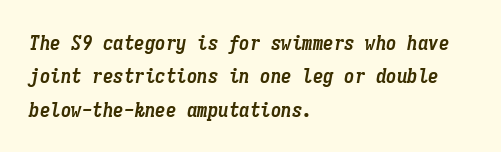
The image shows 21 px bold type, italic (leaning right); set left-aligned, normal line spacing (1.59x), normal letter spacing, not underlined.
